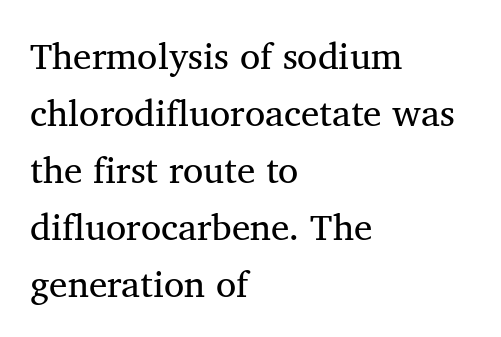
{"serif": "yes", "italic": "no", "bold": "no", "weight": "regular", "width": "normal", "stroke_contrast": "medium", "x_height": "medium", "monospaced": "no", "underline": "no", "align": "left", "line_spacing": "normal", "line_spacing_ratio": 1.54, "letter_spacing": "normal", "letter_spacing_em": 0.0, "glyph_px": 37}
